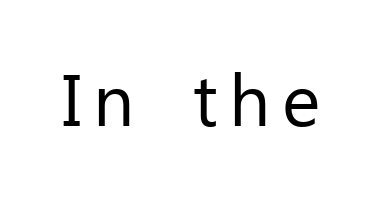
The image shows 73 px regular-weight sans-serif type, upright; set not underlined; low stroke contrast and a medium x-height.
